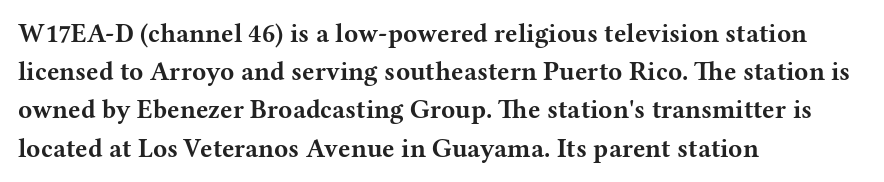
The image shows 26 px bold type, upright; set left-aligned, normal line spacing (1.47x), normal letter spacing, not underlined.
